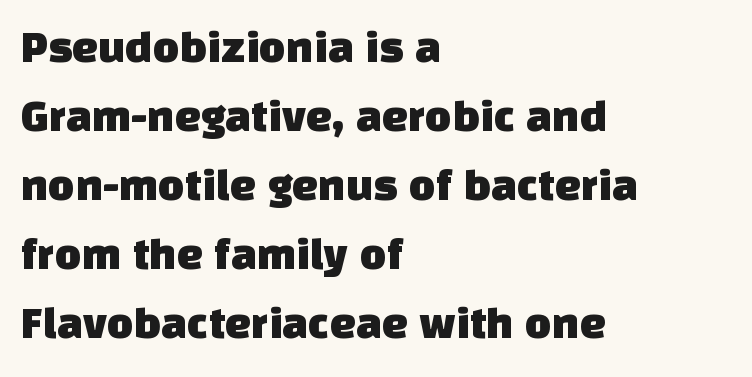
{"serif": "no", "width": "normal", "stroke_contrast": "low", "x_height": "large", "monospaced": "no", "underline": "no", "align": "left", "line_spacing": "normal", "line_spacing_ratio": 1.5, "letter_spacing": "normal", "letter_spacing_em": 0.0, "glyph_px": 46}
